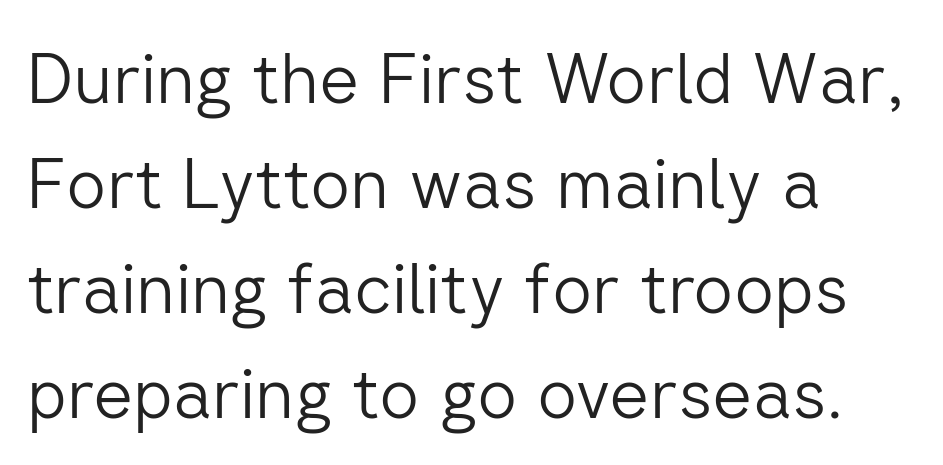
Inter-character spacing is left at the font's built-in metrics. Leftover space on each line is placed entirely after the last word. Quick note: not italic, upright. Evenly set lines give the paragraph a standard silhouette. The letters advance in unequal steps, a hallmark of proportional type.
